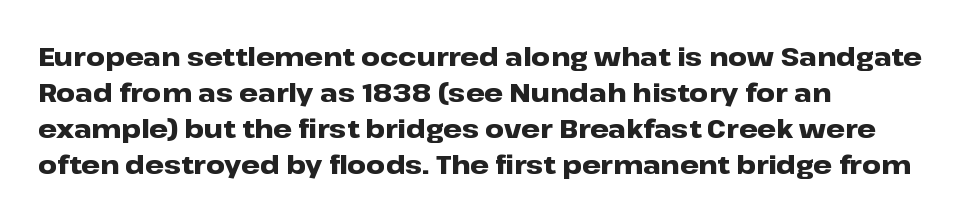
Weight: bold. Inter-character spacing is left at the font's built-in metrics. Check the space under the baseline: it is left empty. These lines sit exactly where default settings would place them. Compared with a centered layout, this one pins lines to the left instead.
